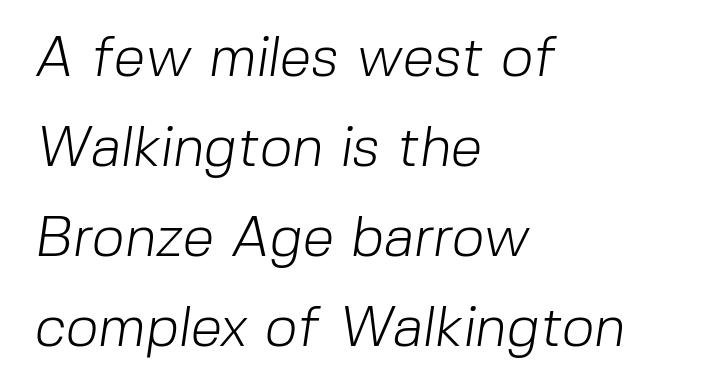
{"serif": "no", "bold": "no", "weight": "light", "width": "normal", "stroke_contrast": "low", "x_height": "medium", "monospaced": "no", "underline": "no", "align": "left", "line_spacing": "normal", "line_spacing_ratio": 1.58, "letter_spacing": "normal", "letter_spacing_em": 0.0, "glyph_px": 57}
